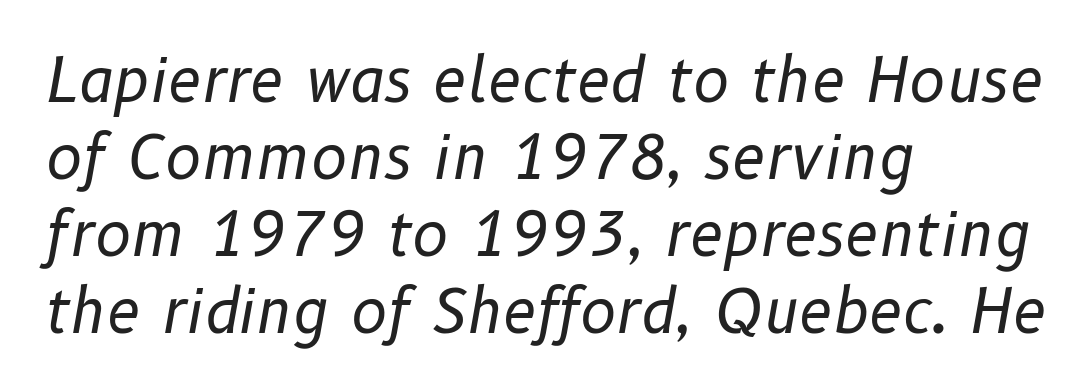
A quiet, ordinary-to-light weight characterises the typeface. Underlining? Definitely not there. The lines are quadded left. Posture: slanted.
